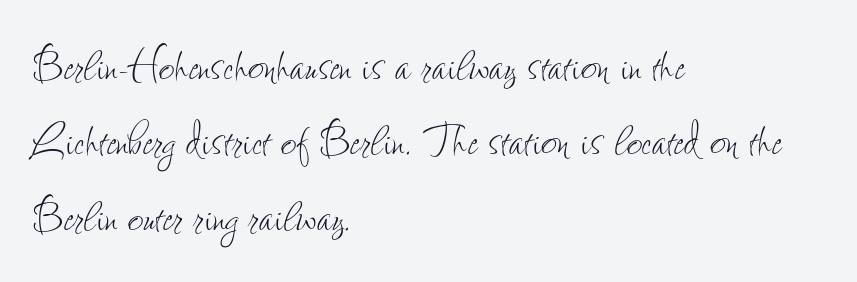
The image shows 55 px thin, condensed type; set left-aligned, normal line spacing (1.37x), normal letter spacing, not underlined; low stroke contrast and a small x-height.
